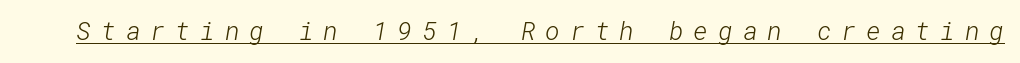
The weight would be labelled regular, book, light, or lighter still. Loose tracking; the words dissolve into strings of separated letters. The words here are underlined.
